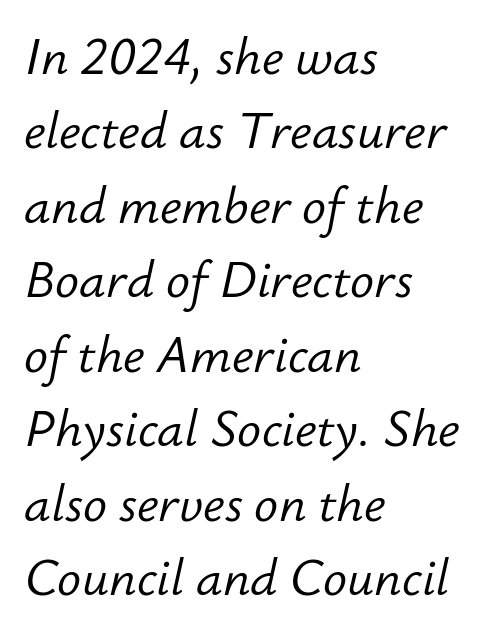
{"italic": "yes", "lean": "right", "slant_degrees": 12, "bold": "no", "weight": "light", "width": "normal", "stroke_contrast": "low", "x_height": "small", "monospaced": "no", "underline": "no", "align": "left", "line_spacing": "normal", "line_spacing_ratio": 1.49, "letter_spacing": "normal", "letter_spacing_em": 0.0, "glyph_px": 50}
